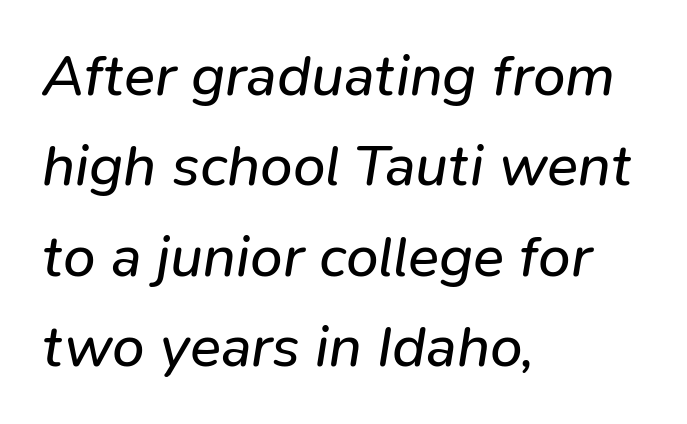
Q: Is the text bold? A: No.
Q: Is the text italic (slanted)? A: Yes, it leans right by about 9 degrees.
Q: Is the text underlined? A: No.
Q: How is the paragraph aligned? A: Left-aligned.
Q: Is the spacing between letters normal or unusually wide? A: Normal.
Q: Is the spacing between lines tight, normal or loose? A: Normal.
Q: Width (condensed, normal, or wide)? A: Normal.
Q: Stroke contrast? A: Low.
Q: x-height? A: Medium.
Q: Monospaced? A: No.
